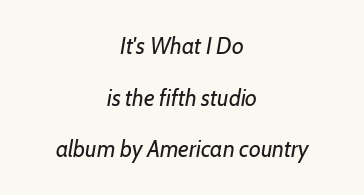
These lines were composed using italics. Here the glyphs are tracked normally, forming tight word shapes. Visually the block forms a symmetrical silhouette, jagged on both flanks. Letters have the restrained weight of plain body copy at most. Just letters on the line, the space beneath them empty. You could fit nearly another row in the gap between these rows.
